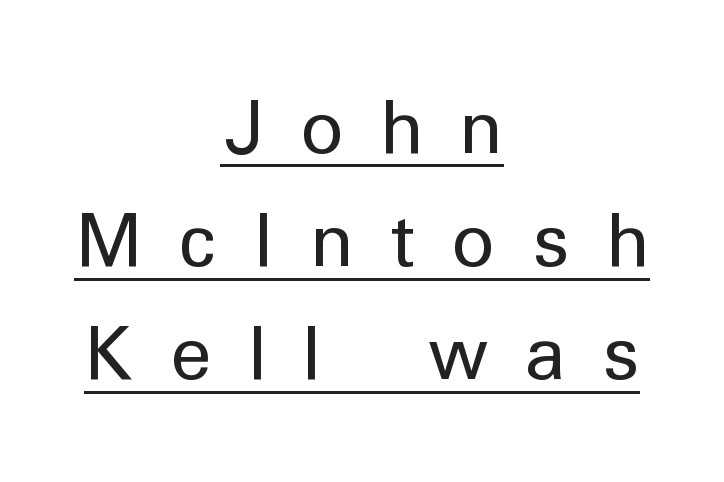
Q: Is the text bold? A: No.
Q: Is the text italic (slanted)? A: No, it is upright.
Q: Is the typeface a serif or a sans-serif typeface? A: Sans-serif.
Q: Is the text underlined? A: Yes.
Q: How is the paragraph aligned? A: Centered.
Q: Is the spacing between letters normal or unusually wide? A: Unusually wide.
Q: Is the spacing between lines tight, normal or loose? A: Normal.
Q: Width (condensed, normal, or wide)? A: Normal.
Q: Stroke contrast? A: Low.
Q: x-height? A: Medium.
Q: Monospaced? A: No.
